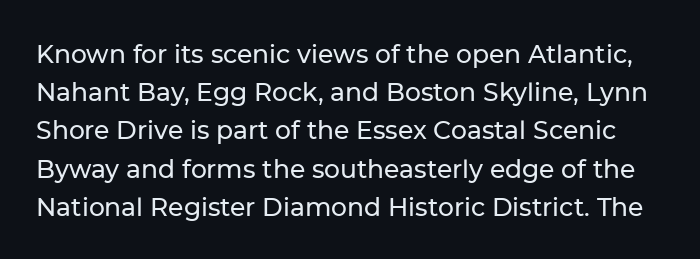
{"italic": "no", "underline": "no", "line_spacing": "normal", "line_spacing_ratio": 1.53, "letter_spacing": "normal", "letter_spacing_em": 0.0, "glyph_px": 25}
